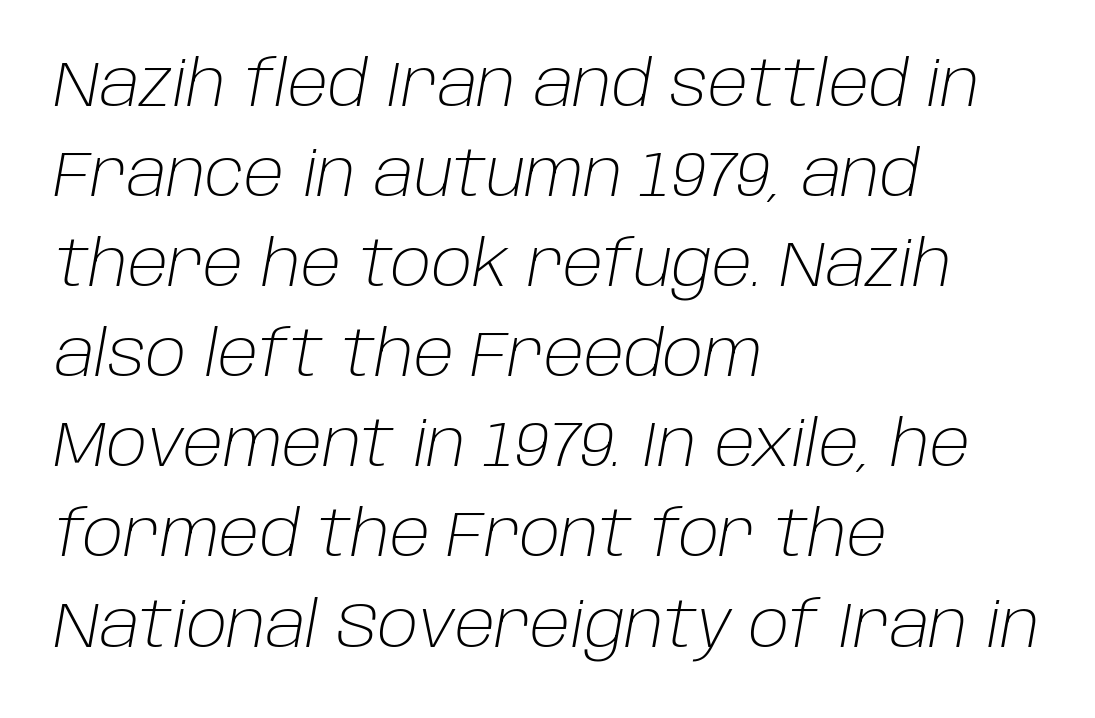
Glance below the letters and you will spot only blank space. How are the letters spaced? Ordinarily, with no added tracking. The line-height multiplier appears to be the usual default. This sample uses an oblique cut, with every glyph tilted off the vertical.
